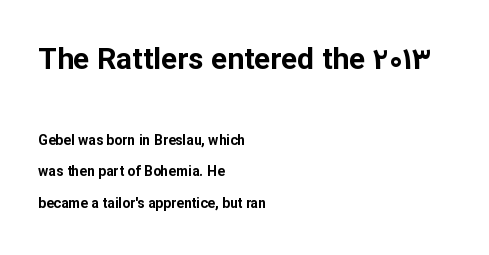
The image shows 30 px bold sans-serif type, upright; set left-aligned, loose line spacing (2.26x), normal letter spacing, not underlined; the first (top) block is 2.14x larger; low stroke contrast and a medium x-height.
